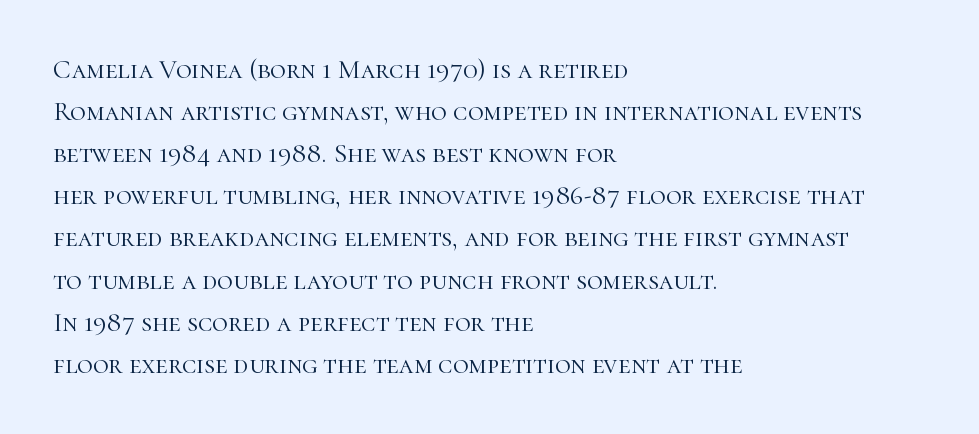
{"italic": "no", "bold": "no", "underline": "no", "align": "left", "line_spacing": "normal", "line_spacing_ratio": 1.56, "letter_spacing": "normal", "letter_spacing_em": 0.0, "glyph_px": 27}
